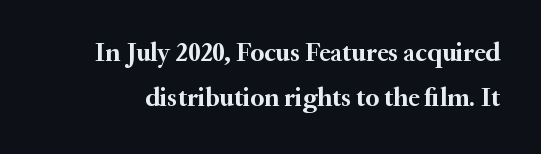
The image shows 26 px bold type, upright; set line spacing 1.72x, normal letter spacing, not underlined.
